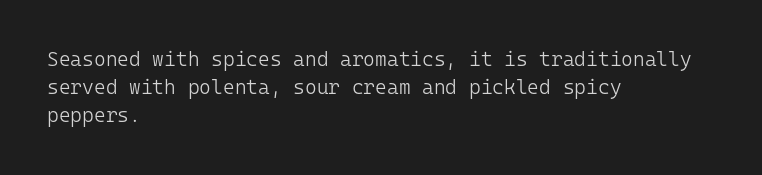
{"italic": "no", "bold": "no", "underline": "no", "align": "left", "line_spacing": "normal", "line_spacing_ratio": 1.41, "letter_spacing": "normal", "letter_spacing_em": 0.0, "glyph_px": 20}
